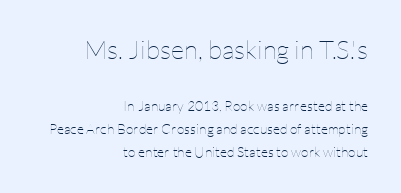
The image shows 26 px text type, upright; set right-aligned, normal line spacing (1.65x), normal letter spacing, not underlined; the first (top) block is 1.86x larger.
